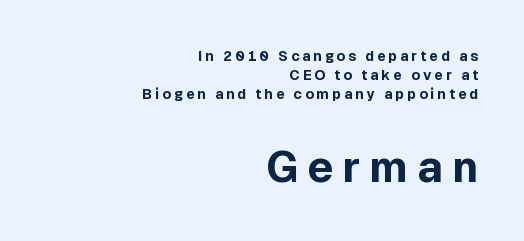
Size contrast runs from small at the top to large at the bottom. What stands out about the letter spacing? Its width — letters are far apart. Does the copy run flush right? Yes — the right margin is perfectly even. Has an underline been added? It has not. This rendering employs a face without finishing strokes, i.e., a sans-serif. Do the characters align in a grid? No, the font is proportional.
